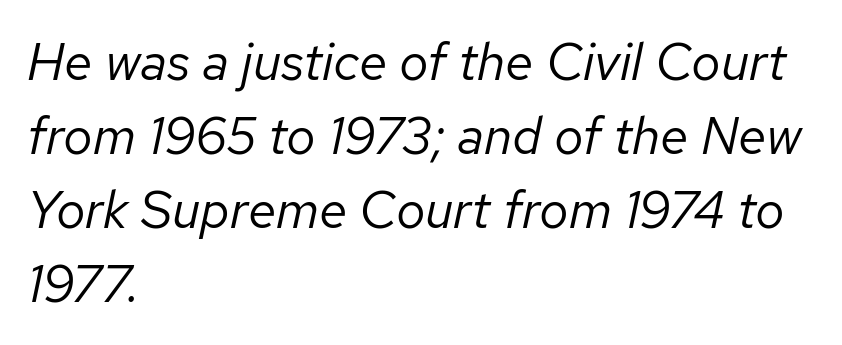
Q: Is the text bold? A: No.
Q: Is the text italic (slanted)? A: Yes, it leans right by about 12 degrees.
Q: Is the text underlined? A: No.
Q: How is the paragraph aligned? A: Left-aligned.
Q: Is the spacing between letters normal or unusually wide? A: Normal.
Q: Is the spacing between lines tight, normal or loose? A: Normal.
Q: Width (condensed, normal, or wide)? A: Normal.
Q: Stroke contrast? A: Low.
Q: x-height? A: Medium.
Q: Monospaced? A: No.
